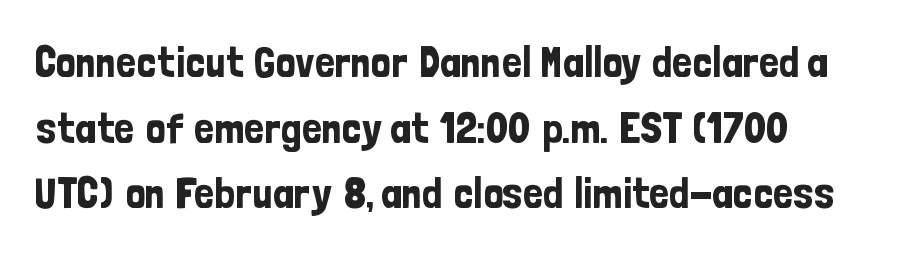
Q: Is the text italic (slanted)? A: No, it is upright.
Q: Is the typeface a serif or a sans-serif typeface? A: Sans-serif.
Q: Is the text underlined? A: No.
Q: How is the paragraph aligned? A: Left-aligned.
Q: Is the spacing between letters normal or unusually wide? A: Normal.
Q: Is the spacing between lines tight, normal or loose? A: Normal.
Q: Width (condensed, normal, or wide)? A: Condensed.
Q: Stroke contrast? A: Low.
Q: x-height? A: Medium.
Q: Monospaced? A: No.
